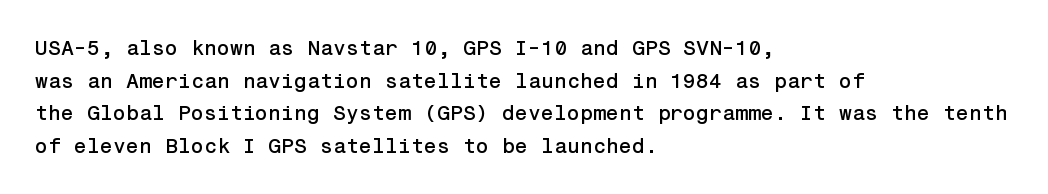
{"italic": "no", "underline": "no", "align": "left", "line_spacing": "normal", "line_spacing_ratio": 1.55, "letter_spacing": "normal", "letter_spacing_em": 0.0, "glyph_px": 21}
